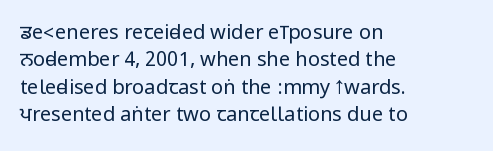
Q: Is the text bold? A: No.
Q: Is the text italic (slanted)? A: No, it is upright.
Q: Is the text underlined? A: No.
Q: How is the paragraph aligned? A: Left-aligned.
Q: Is the spacing between letters normal or unusually wide? A: Normal.
Q: Is the spacing between lines tight, normal or loose? A: Normal.
